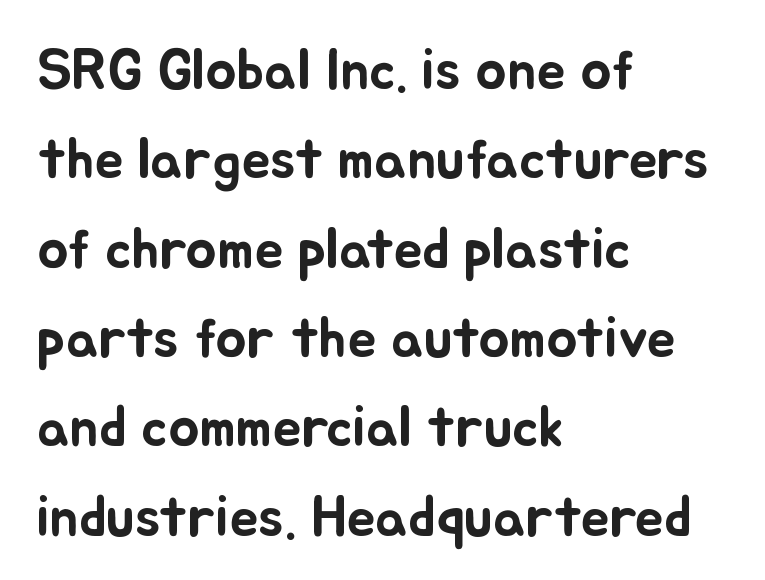
The image shows 58 px text type, upright; set left-aligned, normal line spacing (1.54x), normal letter spacing, not underlined; low stroke contrast and a small x-height.
